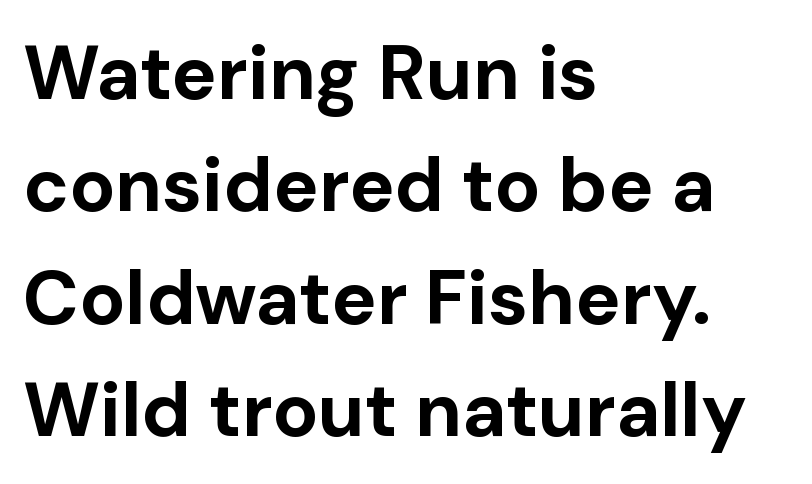
{"serif": "no", "italic": "no", "bold": "yes", "weight": "bold", "width": "normal", "stroke_contrast": "low", "x_height": "medium", "monospaced": "no", "underline": "no", "align": "left", "line_spacing": "normal", "line_spacing_ratio": 1.48, "letter_spacing": "normal", "letter_spacing_em": 0.0, "glyph_px": 76}
